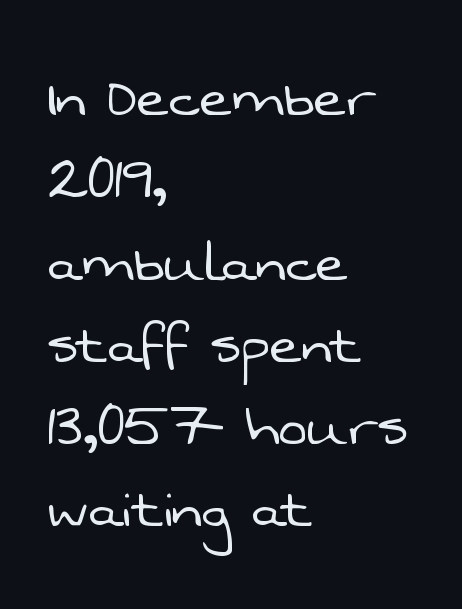
{"serif": "no", "bold": "no", "weight": "light", "width": "normal", "stroke_contrast": "low", "x_height": "medium", "monospaced": "no", "underline": "no", "align": "left", "line_spacing_ratio": 1.21, "letter_spacing": "normal", "letter_spacing_em": 0.0, "glyph_px": 68}
